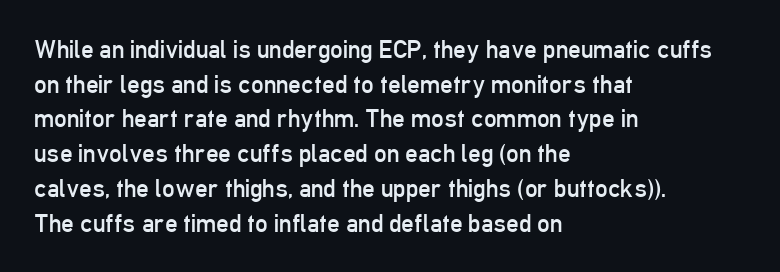
Q: Is the text bold? A: No.
Q: Is the text italic (slanted)? A: No, it is upright.
Q: Is the text underlined? A: No.
Q: How is the paragraph aligned? A: Left-aligned.
Q: Is the spacing between letters normal or unusually wide? A: Normal.
Q: Is the spacing between lines tight, normal or loose? A: Normal.
